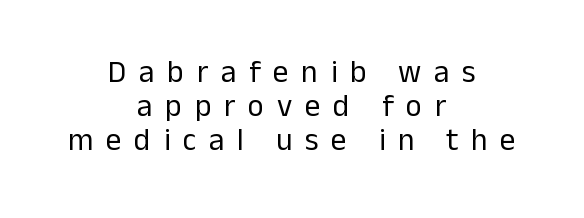
{"serif": "no", "italic": "no", "bold": "no", "weight": "regular", "width": "normal", "stroke_contrast": "low", "x_height": "medium", "monospaced": "no", "underline": "no", "align": "center", "line_spacing": "tight", "line_spacing_ratio": 1.09, "letter_spacing": "wide", "letter_spacing_em": 0.41, "glyph_px": 31}
